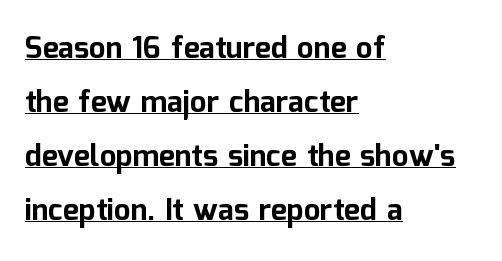
Q: Is the text bold? A: Yes.
Q: Is the text italic (slanted)? A: No, it is upright.
Q: Is the typeface a serif or a sans-serif typeface? A: Sans-serif.
Q: Is the text underlined? A: Yes.
Q: How is the paragraph aligned? A: Left-aligned.
Q: Is the spacing between letters normal or unusually wide? A: Normal.
Q: Width (condensed, normal, or wide)? A: Normal.
Q: Stroke contrast? A: Low.
Q: x-height? A: Medium.
Q: Monospaced? A: No.
